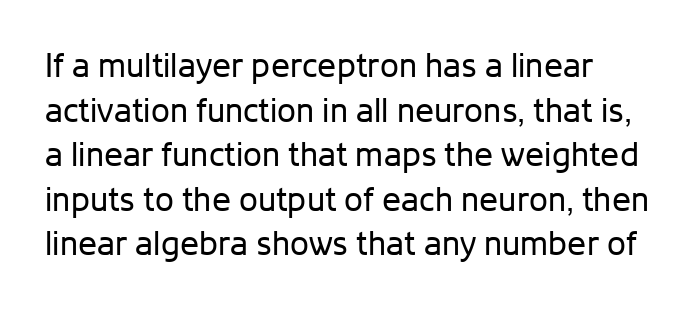
It's the straight-up-and-down kind of type. Stems and bowls with no extra thickness — not bold. The font family rendered here belongs to the sans-serif group. This sample keeps an unexceptional amount of space between lines. Short note: letters normally spaced. Do the characters align in a grid? No, the font is proportional.
